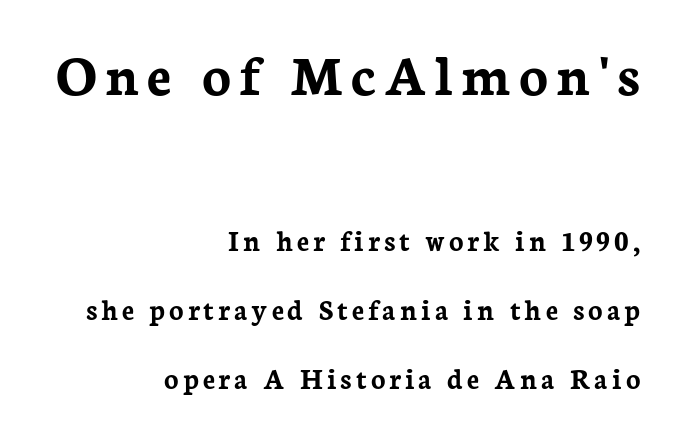
{"serif": "yes", "italic": "no", "bold": "yes", "weight": "semibold", "width": "normal", "stroke_contrast": "low", "x_height": "medium", "monospaced": "no", "underline": "no", "align": "right", "line_spacing": "loose", "line_spacing_ratio": 2.31, "larger_block": "first", "size_ratio": 2.0, "glyph_px": 60}
